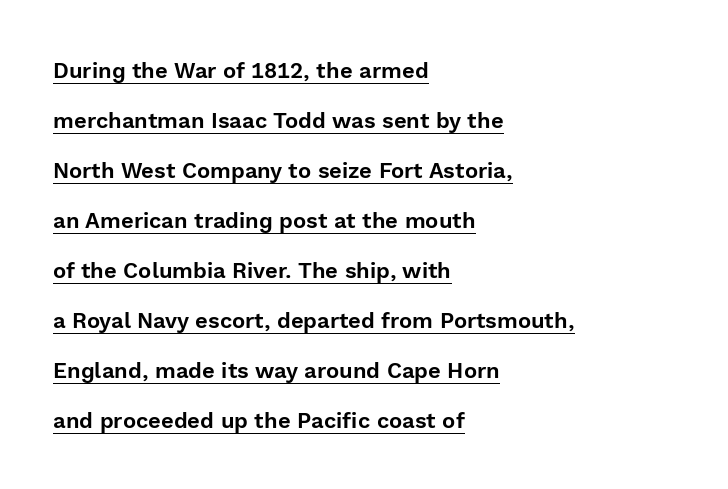
The image shows 22 px text type, upright; set left-aligned, loose line spacing (2.27x), normal letter spacing, underlined.
